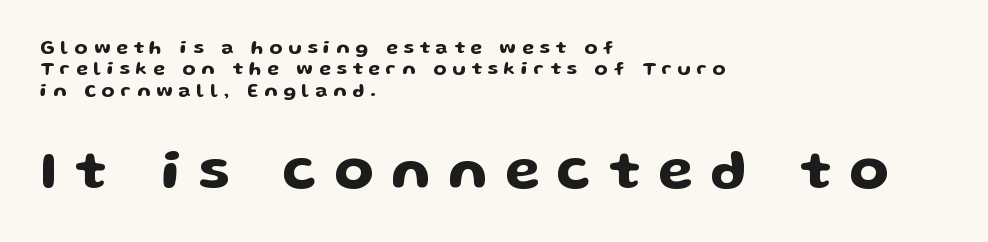
{"serif": "no", "italic": "no", "width": "wide", "stroke_contrast": "low", "x_height": "medium", "monospaced": "no", "underline": "no", "align": "left", "line_spacing": "tight", "line_spacing_ratio": 1.13, "letter_spacing": "wide", "letter_spacing_em": 0.31, "larger_block": "second", "size_ratio": 3.0, "glyph_px": 57}
